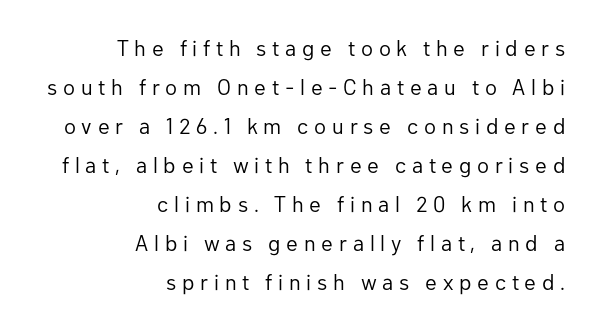
Q: Is the text bold? A: No.
Q: Is the text italic (slanted)? A: No, it is upright.
Q: Is the text underlined? A: No.
Q: How is the paragraph aligned? A: Right-aligned.
Q: Is the spacing between letters normal or unusually wide? A: Unusually wide.
